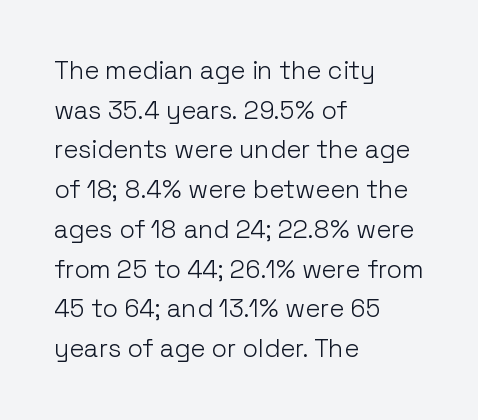
No italicization has been applied; the sample stays upright. Which margin do the lines hug? The left one — the right edge is uneven. Interline gaps are of average width in this sample. Descender tails drop into unmarked territory.
